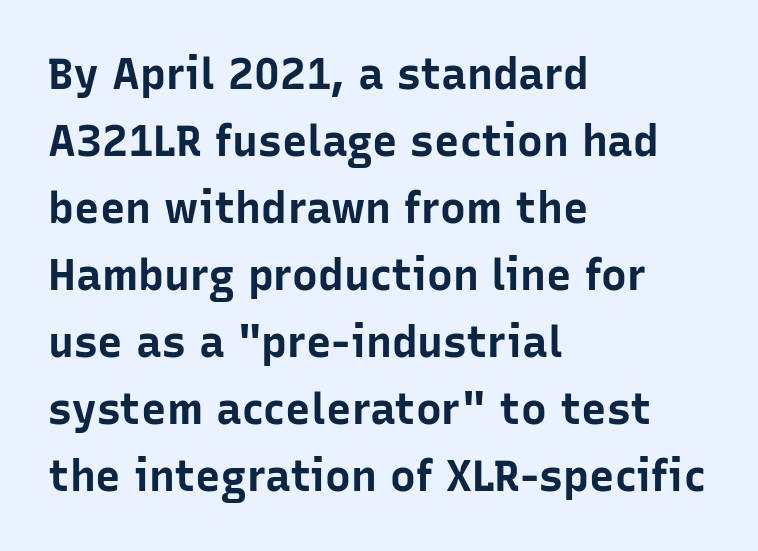
Leading matches the norm, producing a regular column. Spacing verdict: proportional, widths tailored to each character. The space beneath each line is pristine and unruled. Typographically, this falls in the sans-serif category. You'd pick this weight for a headline — it's a proper bold. Posture: vertical.
